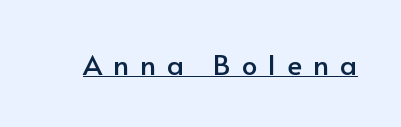
The image shows 28 px sans-serif type, upright; set unusually wide letter spacing (+0.39 em), underlined; low stroke contrast and a small x-height.
